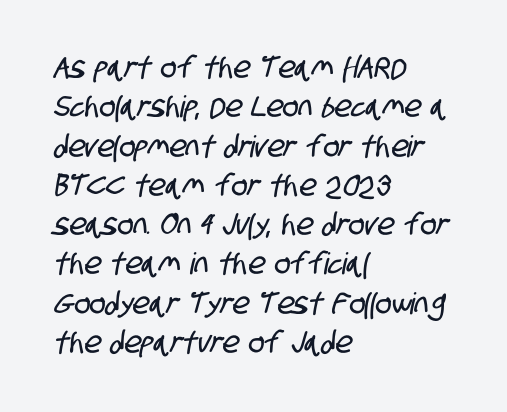
Q: Is the typeface a serif or a sans-serif typeface? A: Sans-serif.
Q: Is the text underlined? A: No.
Q: How is the paragraph aligned? A: Left-aligned.
Q: Is the spacing between letters normal or unusually wide? A: Normal.
Q: Is the spacing between lines tight, normal or loose? A: Normal.
Q: Width (condensed, normal, or wide)? A: Condensed.
Q: Stroke contrast? A: Low.
Q: x-height? A: Large.
Q: Monospaced? A: No.
